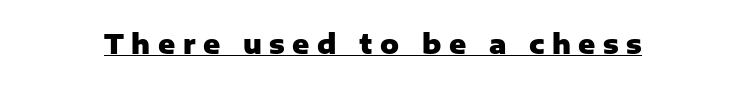
Q: Is the text bold? A: Yes.
Q: Is the text italic (slanted)? A: No, it is upright.
Q: Is the text underlined? A: Yes.
Q: Is the spacing between letters normal or unusually wide? A: Unusually wide.
